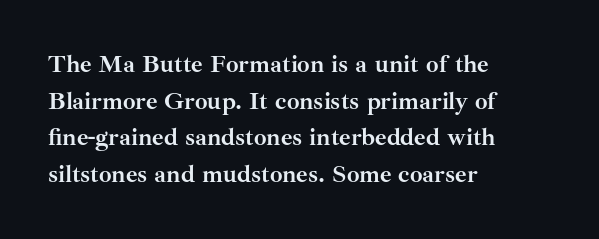
Compared with an ordinary text face, these strokes are far heavier — a full bold. Tall strokes in this sample are plumb rather than angled. Reading down the block, your eye returns to a fixed left position each line. The space directly below the letters is spotless. Leading matches the norm, producing a regular column. The type is set solid horizontally, with unmodified tracking.
